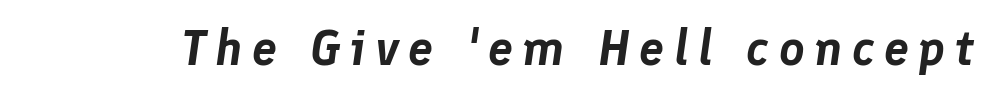
The image shows 50 px text type, italic (leaning right); set not underlined; low stroke contrast and a medium x-height.
